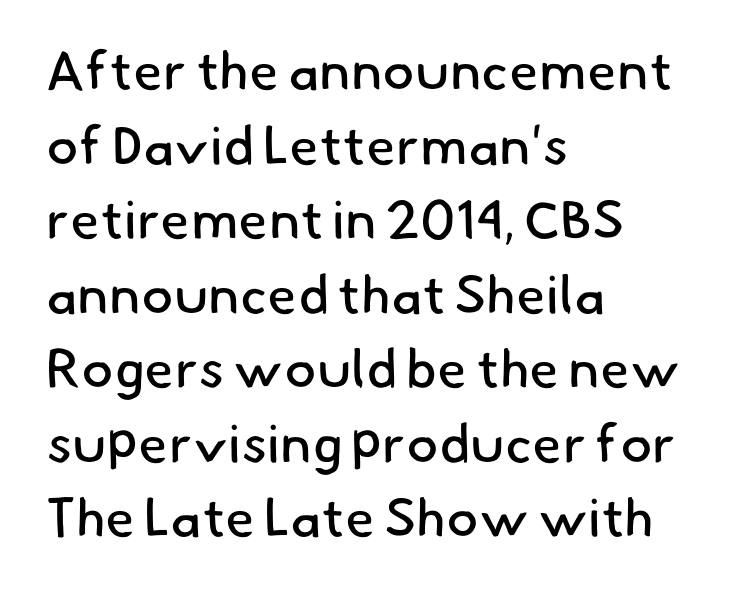
The letters sit at their default tracking, neither squeezed nor spread. A student would call this left alignment; a typographer would say flush left, rag right. Summary of weight: not heavy and not bold. Letterform terminals end flat and unadorned throughout the passage. Nobody drew a line under any word here.
